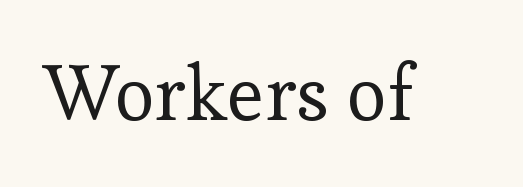
In terms of letterspacing, this is plain default setting. Decoration check: the copy has no underline. The type family on display is of the serif kind. The strokes are not fattened; the text isn't bold.
